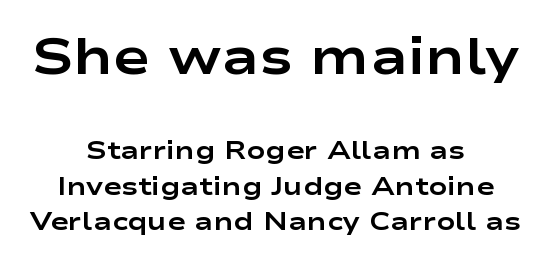
{"serif": "no", "italic": "no", "bold": "yes", "weight": "bold", "width": "wide", "stroke_contrast": "low", "x_height": "medium", "monospaced": "no", "underline": "no", "align": "center", "line_spacing": "normal", "line_spacing_ratio": 1.41, "letter_spacing": "normal", "letter_spacing_em": 0.0, "larger_block": "first", "size_ratio": 2.0, "glyph_px": 50}
